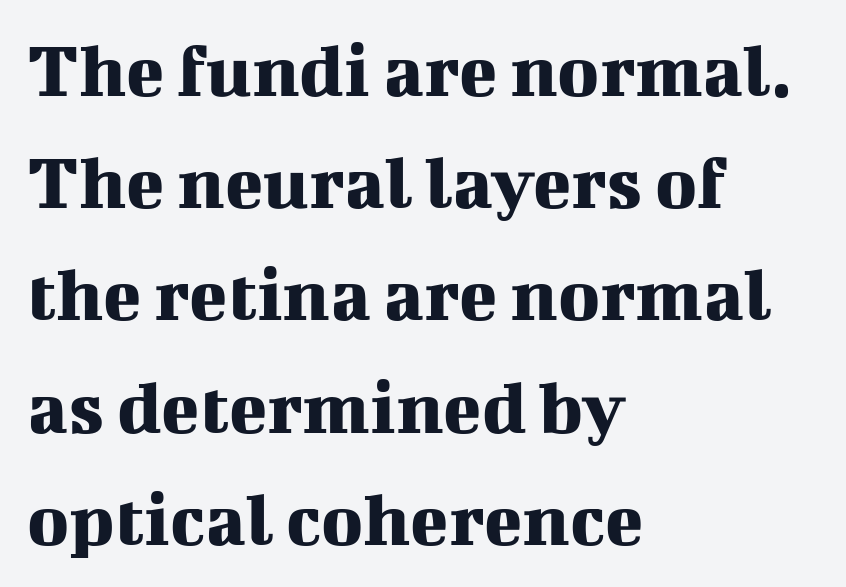
{"serif": "yes", "italic": "no", "width": "normal", "stroke_contrast": "medium", "x_height": "medium", "monospaced": "no", "underline": "no", "align": "left", "line_spacing": "normal", "line_spacing_ratio": 1.42, "letter_spacing": "normal", "letter_spacing_em": 0.0, "glyph_px": 79}
